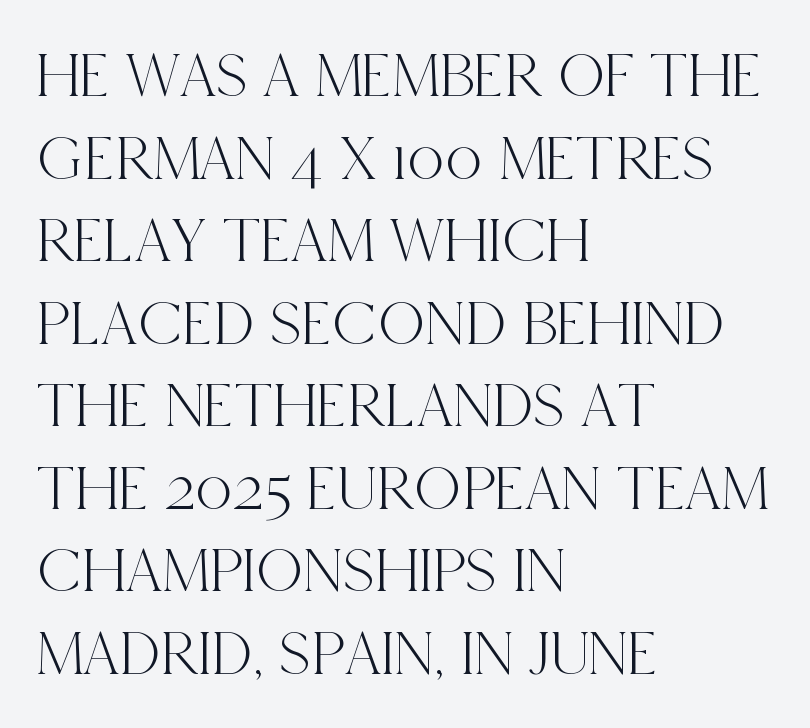
The image shows 65 px condensed serif type, upright; set left-aligned, normal line spacing (1.27x), normal letter spacing, not underlined; a large x-height.
